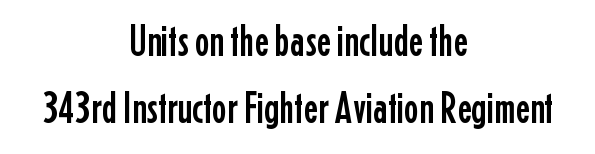
Look at the tracking — it's just the regular setting, nothing added. Posture: straight, roman, zero tilt. A clean baseline with only descenders dipping below it. The lines in this sample share a center point and differ in where they start and stop. The rendering uses a moderate line-height, typical for paragraphs.
